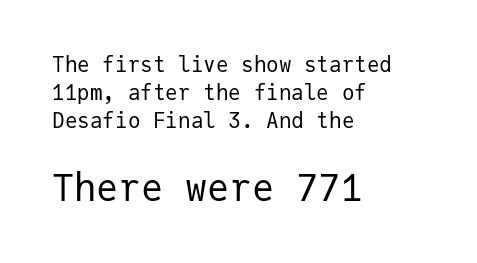
The image shows 37 px regular-weight sans-serif type, upright, monospaced; set left-aligned, normal line spacing (1.33x), normal letter spacing, not underlined; the second (bottom) block is 1.76x larger; low stroke contrast and a medium x-height.
